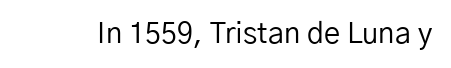
{"serif": "no", "italic": "no", "bold": "no", "weight": "regular", "width": "normal", "stroke_contrast": "low", "x_height": "medium", "monospaced": "no", "underline": "no", "letter_spacing": "normal", "letter_spacing_em": 0.0, "glyph_px": 29}
